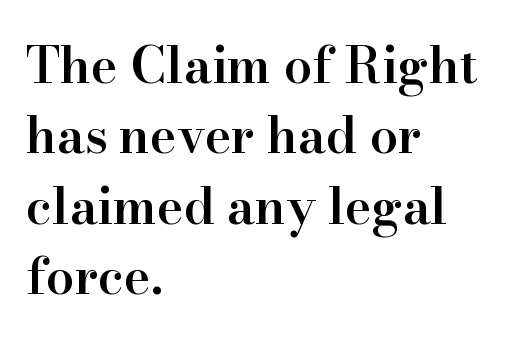
Does the lettering tilt? It doesn't — this is upright. The characters look somewhat weighty, a semibold short of true bold. Each letter keeps its own natural width here, so spacing adapts to shape. Serifs: yes, visible at the terminals of the letterforms. One-word summary of the alignment: left.
